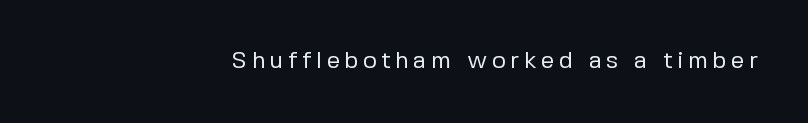
Posture: vertical. Where is the straight margin? On the right. No heavy texture on the line: the type isn't bold. The area under the type is left untouched.
